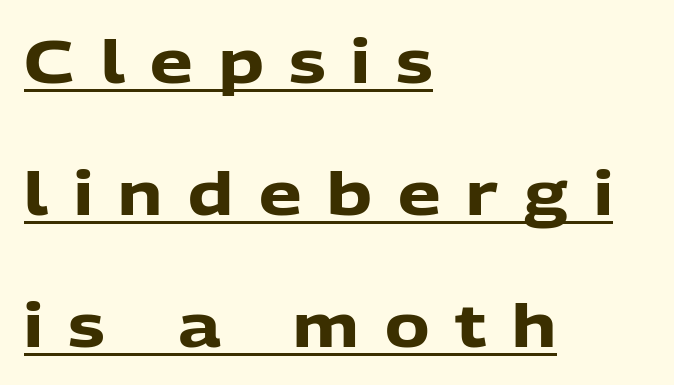
Are there feet on the stems? There aren't — it's a sans. The words here are underlined. Plenty of ink on the page — the face is bold. The rendering uses natural spacing where letterforms have individual widths.
